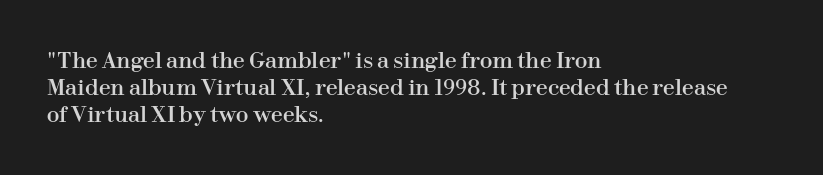
No word sits above an underline. Rendered with straight, roman letterforms. A typesetter would call this leading conventional body-copy spacing. Nothing unusual about the tracking: characters are spaced as the font intends. Line starts are locked; line ends wander.
